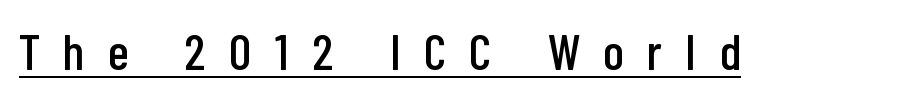
The image shows 51 px condensed sans-serif type, upright; set unusually wide letter spacing (+0.46 em), underlined; low stroke contrast and a medium x-height.
